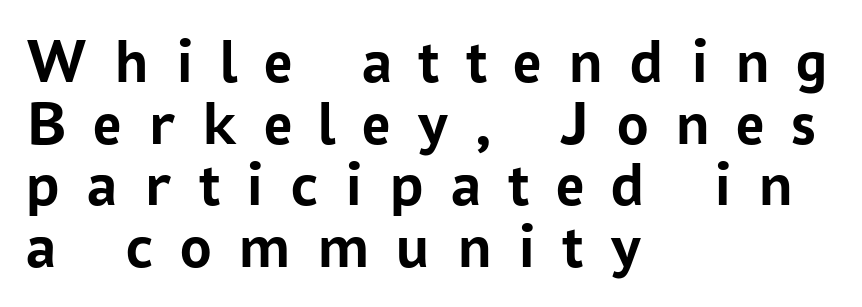
The image shows 63 px semibold sans-serif type, upright; set left-aligned, tight line spacing (0.98x), unusually wide letter spacing (+0.42 em), not underlined; low stroke contrast and a medium x-height.
